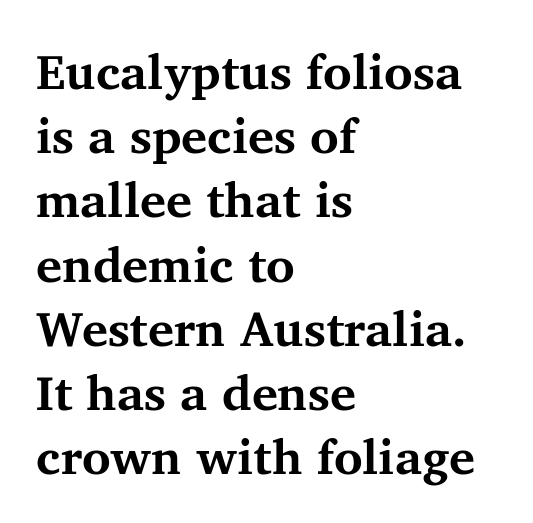
{"serif": "yes", "italic": "no", "bold": "yes", "weight": "bold", "width": "normal", "stroke_contrast": "medium", "x_height": "medium", "monospaced": "no", "underline": "no", "align": "left", "line_spacing": "normal", "line_spacing_ratio": 1.31, "letter_spacing": "normal", "letter_spacing_em": 0.0, "glyph_px": 49}
